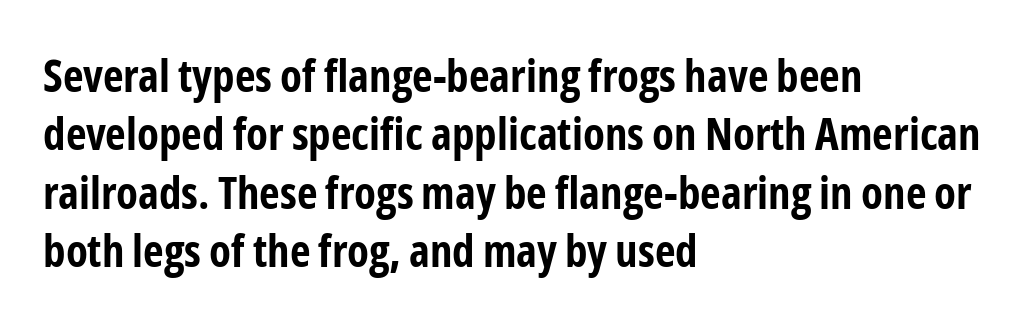
Q: Is the text bold? A: Yes.
Q: Is the text italic (slanted)? A: No, it is upright.
Q: Is the typeface a serif or a sans-serif typeface? A: Sans-serif.
Q: Is the text underlined? A: No.
Q: How is the paragraph aligned? A: Left-aligned.
Q: Is the spacing between letters normal or unusually wide? A: Normal.
Q: Is the spacing between lines tight, normal or loose? A: Normal.
Q: Width (condensed, normal, or wide)? A: Condensed.
Q: Stroke contrast? A: Low.
Q: x-height? A: Medium.
Q: Monospaced? A: No.
